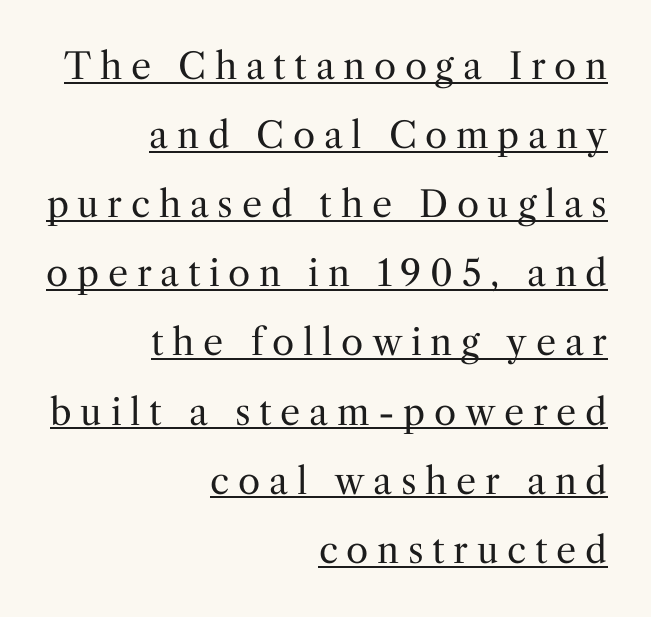
{"serif": "yes", "italic": "no", "bold": "no", "weight": "regular", "width": "normal", "stroke_contrast": "medium", "x_height": "medium", "monospaced": "no", "underline": "yes", "align": "right", "line_spacing": "loose", "line_spacing_ratio": 1.92, "letter_spacing": "wide", "letter_spacing_em": 0.24, "glyph_px": 36}
